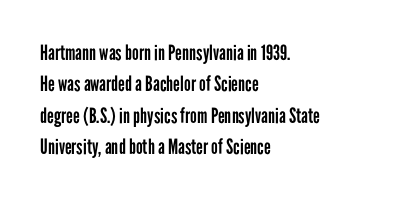
{"italic": "no", "bold": "no", "underline": "no", "align": "left", "line_spacing": "normal", "line_spacing_ratio": 1.5, "letter_spacing": "normal", "letter_spacing_em": 0.0, "glyph_px": 21}
